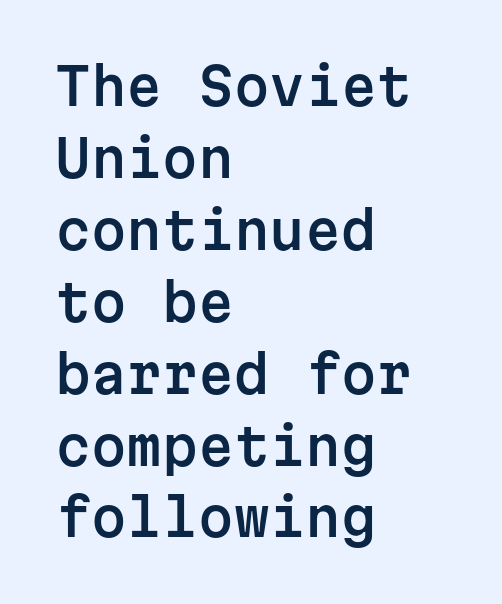
Notice how the passage keeps a crisp vertical edge on the left only. What stands out about the letter spacing? Nothing — it is the standard amount. Typographically, this falls in the sans-serif category. The letters march in equal steps, a hallmark of fixed-pitch type. A clean baseline with only descenders dipping below it.
